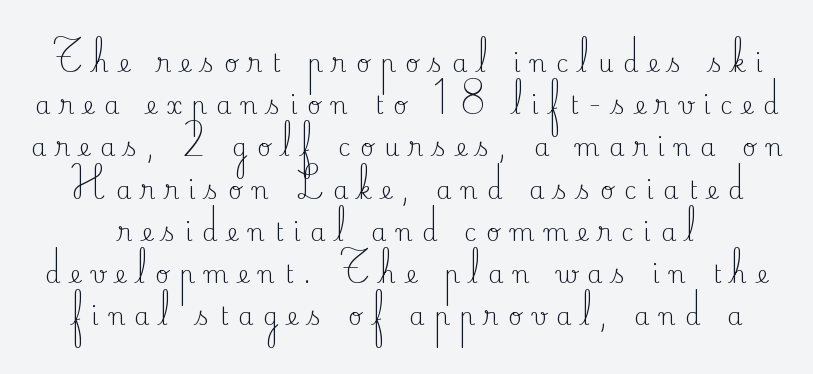
Check under the words: just untouched page. The font is comparable to plain body text, perhaps lighter. The rendering inserts visible extra space after every character. Characters remain perfectly vertical along every line.
